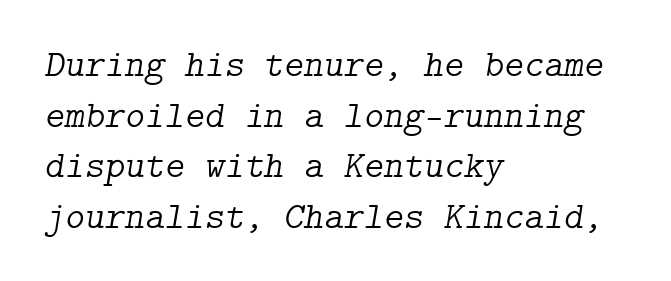
Quick note: interline space is typical. The strokes carry an ordinary text weight at most. Looking at the ascenders, they clearly lean. The baseline area is clear. The line texture is even and compact thanks to regular tracking. The glyphs in this specimen are seriffed.
